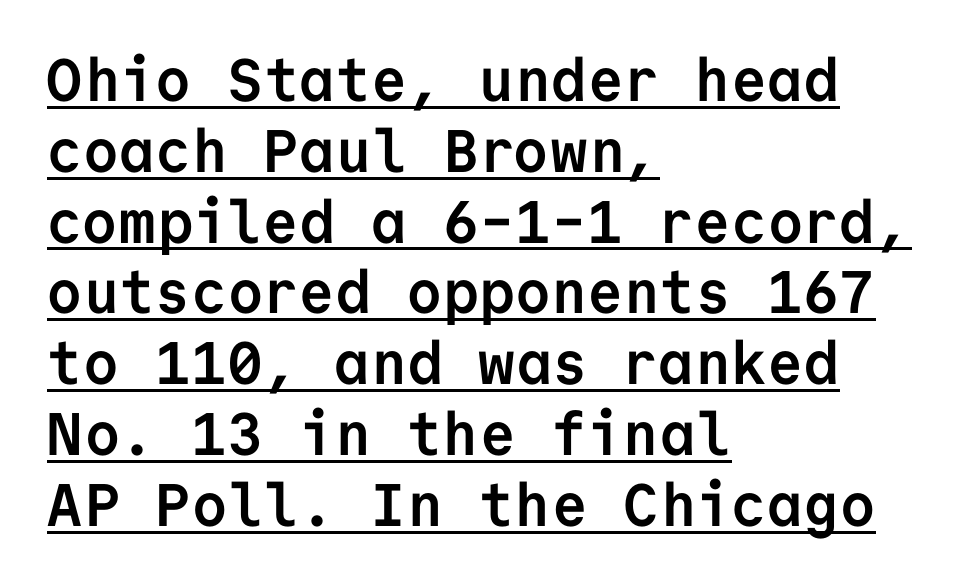
{"serif": "no", "italic": "no", "bold": "yes", "weight": "semibold", "width": "normal", "stroke_contrast": "low", "x_height": "medium", "monospaced": "yes", "underline": "yes", "align": "left", "line_spacing_ratio": 1.18, "letter_spacing": "normal", "letter_spacing_em": 0.0, "glyph_px": 60}
